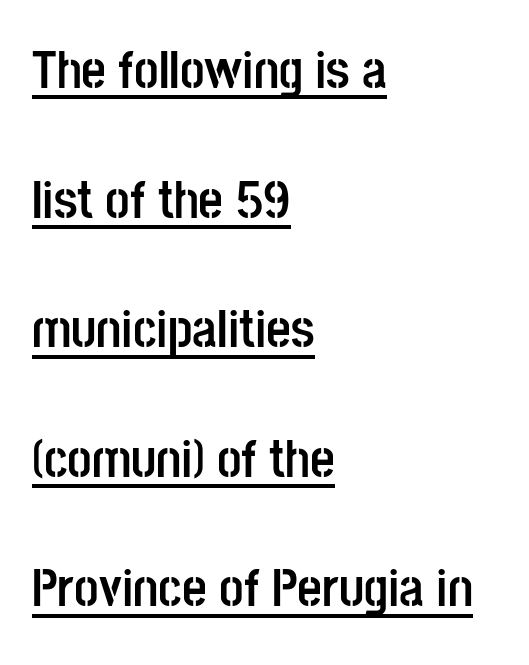
Q: Is the text bold? A: Yes.
Q: Is the text italic (slanted)? A: No, it is upright.
Q: Is the typeface a serif or a sans-serif typeface? A: Sans-serif.
Q: Is the text underlined? A: Yes.
Q: How is the paragraph aligned? A: Left-aligned.
Q: Is the spacing between letters normal or unusually wide? A: Normal.
Q: Is the spacing between lines tight, normal or loose? A: Loose.
Q: Width (condensed, normal, or wide)? A: Condensed.
Q: Stroke contrast? A: Low.
Q: x-height? A: Large.
Q: Monospaced? A: No.
